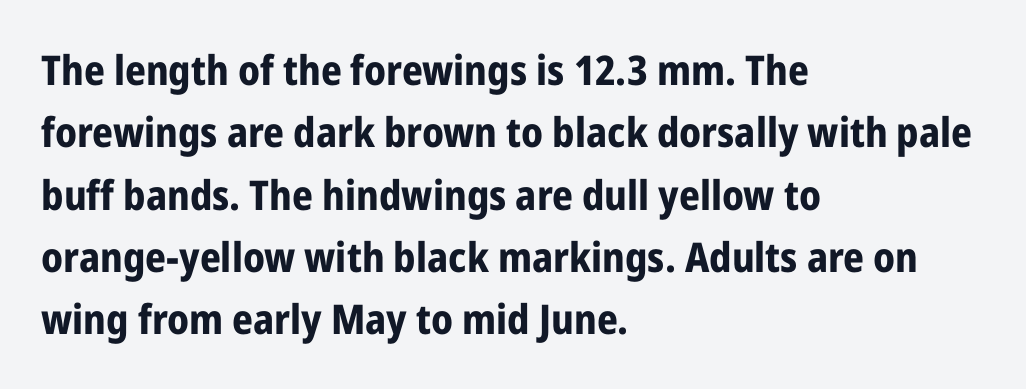
The image shows 41 px bold, condensed sans-serif type, upright; set left-aligned, normal line spacing (1.52x), normal letter spacing, not underlined; low stroke contrast and a medium x-height.
